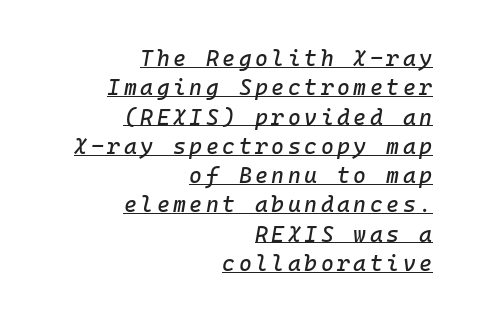
{"italic": "yes", "lean": "right", "slant_degrees": 10, "underline": "yes", "align": "right", "line_spacing": "normal", "line_spacing_ratio": 1.33, "glyph_px": 22}
